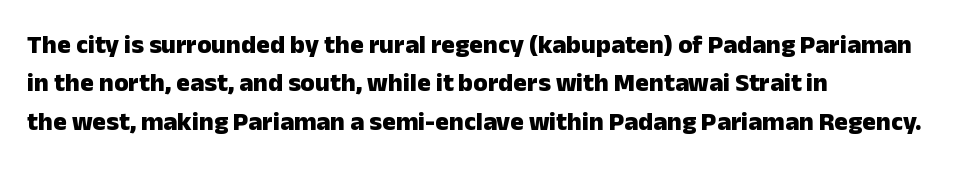
The image shows 26 px bold type, upright; set left-aligned, normal line spacing (1.48x), normal letter spacing, not underlined.
